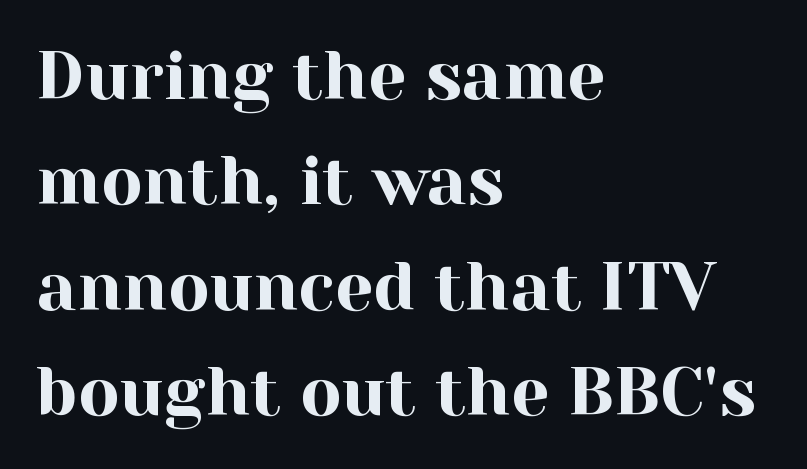
The image shows 68 px serif type, upright; set left-aligned, normal line spacing (1.55x), normal letter spacing, not underlined; a medium x-height.
